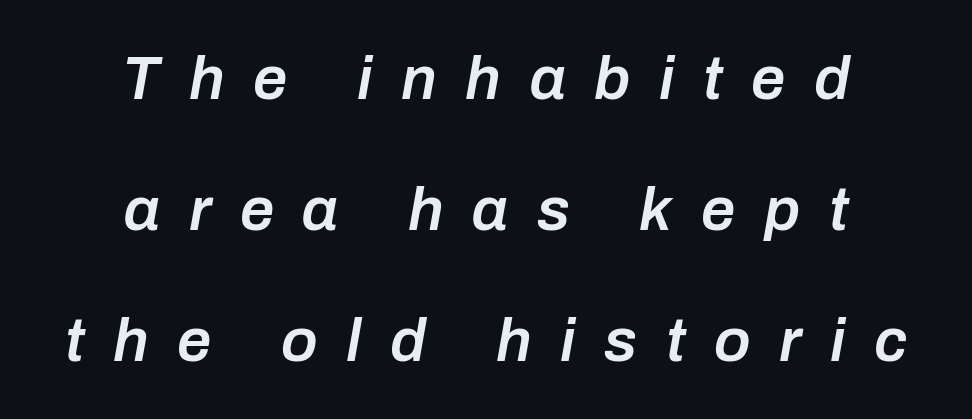
Q: Is the text bold? A: Semi-bold.
Q: Is the text italic (slanted)? A: Yes, it leans right by about 10 degrees.
Q: Is the text underlined? A: No.
Q: How is the paragraph aligned? A: Centered.
Q: Is the spacing between letters normal or unusually wide? A: Unusually wide.
Q: Is the spacing between lines tight, normal or loose? A: Loose.
Q: Width (condensed, normal, or wide)? A: Normal.
Q: Stroke contrast? A: Low.
Q: x-height? A: Medium.
Q: Monospaced? A: No.
